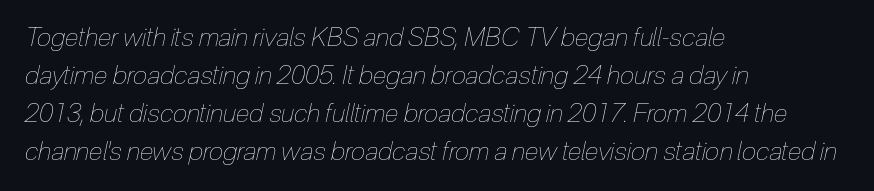
The image shows 26 px text type, italic (leaning right); set left-aligned, normal line spacing (1.46x), normal letter spacing, not underlined.
